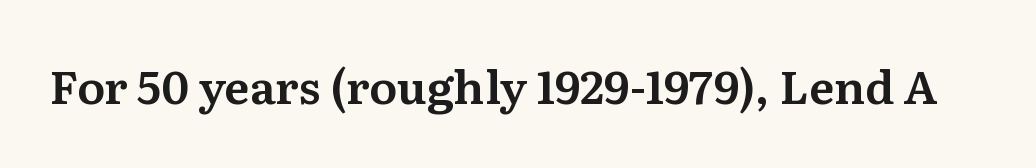
{"serif": "yes", "italic": "no", "width": "normal", "stroke_contrast": "medium", "x_height": "medium", "monospaced": "no", "underline": "no", "letter_spacing": "normal", "letter_spacing_em": 0.0, "glyph_px": 46}
